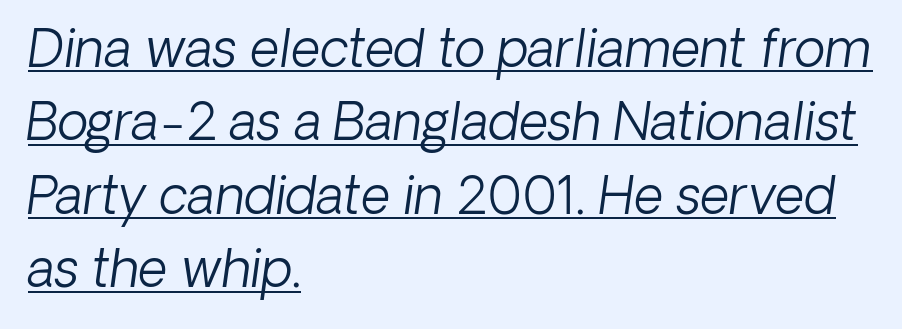
The image shows 51 px light type, italic (leaning right); set left-aligned, normal line spacing (1.44x), normal letter spacing, underlined; low stroke contrast and a medium x-height.
